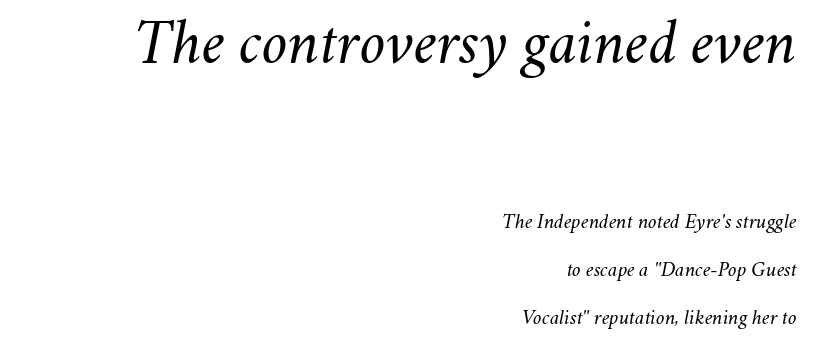
{"italic": "yes", "lean": "right", "slant_degrees": 11, "bold": "no", "weight": "regular", "width": "normal", "stroke_contrast": "medium", "x_height": "small", "monospaced": "no", "underline": "no", "align": "right", "line_spacing": "loose", "line_spacing_ratio": 2.29, "letter_spacing": "normal", "letter_spacing_em": 0.0, "larger_block": "first", "size_ratio": 3.0, "glyph_px": 63}
